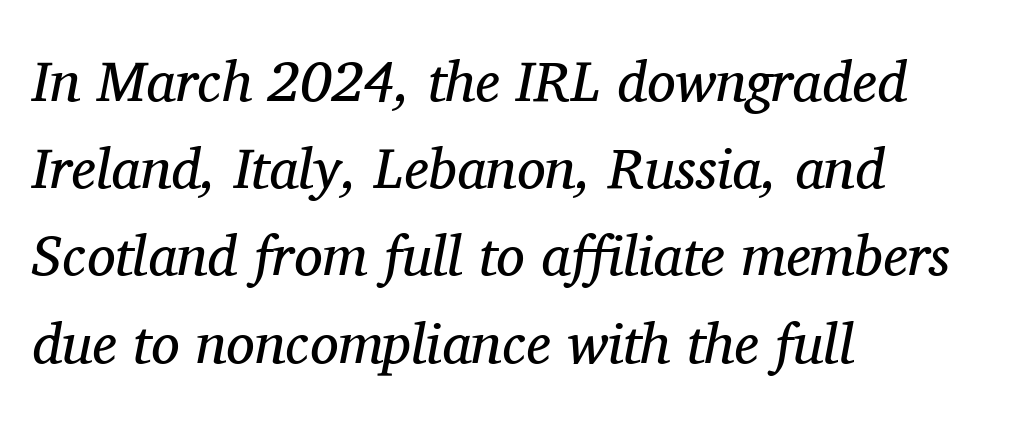
Q: Is the text bold? A: No.
Q: Is the text italic (slanted)? A: Yes, it leans right by about 11 degrees.
Q: Is the typeface a serif or a sans-serif typeface? A: Serif.
Q: Is the text underlined? A: No.
Q: How is the paragraph aligned? A: Left-aligned.
Q: Is the spacing between letters normal or unusually wide? A: Normal.
Q: Is the spacing between lines tight, normal or loose? A: Normal.
Q: Width (condensed, normal, or wide)? A: Normal.
Q: Stroke contrast? A: Medium.
Q: x-height? A: Medium.
Q: Monospaced? A: No.
